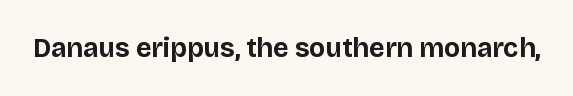
The image shows 27 px bold type, upright; set normal letter spacing, not underlined.
